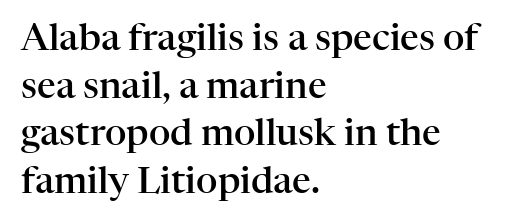
{"serif": "yes", "italic": "no", "bold": "semi", "weight": "semibold", "width": "normal", "stroke_contrast": "high", "x_height": "medium", "monospaced": "no", "underline": "no", "align": "left", "line_spacing": "normal", "line_spacing_ratio": 1.29, "letter_spacing": "normal", "letter_spacing_em": 0.0, "glyph_px": 37}
